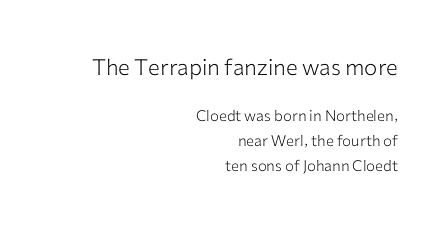
{"italic": "no", "bold": "no", "underline": "no", "align": "right", "line_spacing": "normal", "line_spacing_ratio": 1.68, "letter_spacing": "normal", "letter_spacing_em": 0.0, "larger_block": "first", "size_ratio": 1.47, "glyph_px": 22}
